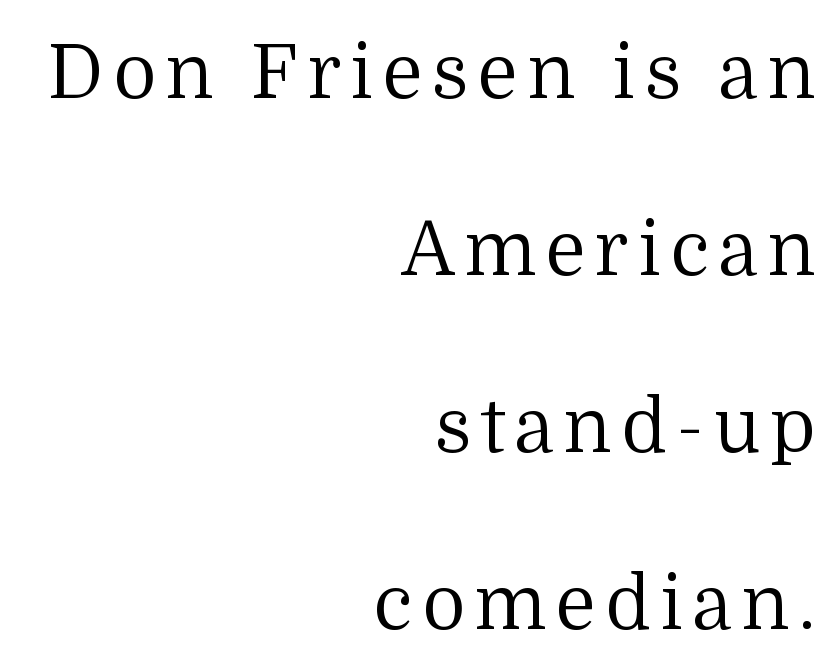
Q: Is the text bold? A: No.
Q: Is the text italic (slanted)? A: No, it is upright.
Q: Is the typeface a serif or a sans-serif typeface? A: Serif.
Q: Is the text underlined? A: No.
Q: How is the paragraph aligned? A: Right-aligned.
Q: Is the spacing between lines tight, normal or loose? A: Loose.
Q: Width (condensed, normal, or wide)? A: Normal.
Q: Stroke contrast? A: Medium.
Q: x-height? A: Medium.
Q: Monospaced? A: No.
